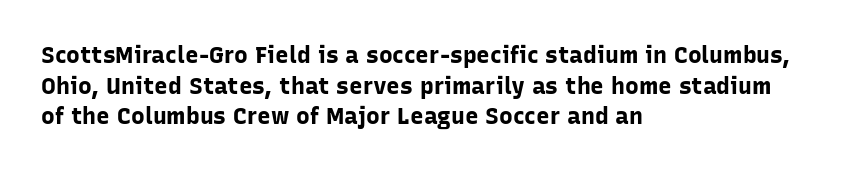
The image shows 23 px bold type, upright; set left-aligned, normal line spacing (1.33x), normal letter spacing, not underlined.
